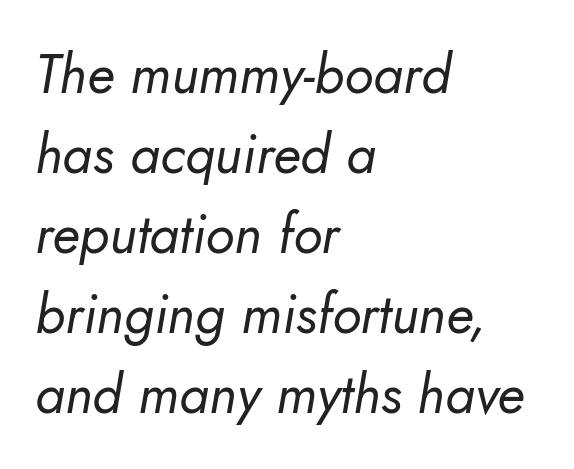
{"italic": "yes", "lean": "right", "slant_degrees": 5, "bold": "no", "weight": "regular", "width": "normal", "stroke_contrast": "low", "x_height": "small", "monospaced": "no", "underline": "no", "align": "left", "line_spacing": "normal", "line_spacing_ratio": 1.48, "letter_spacing": "normal", "letter_spacing_em": 0.0, "glyph_px": 54}
